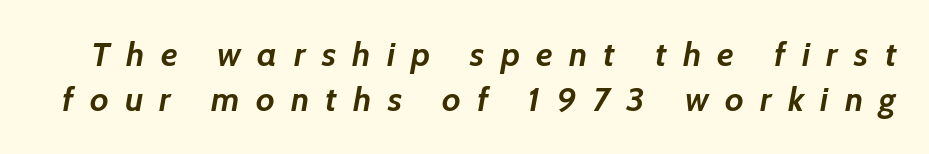
Q: Is the text bold? A: Yes.
Q: Is the text italic (slanted)? A: Yes, it leans right by about 7 degrees.
Q: Is the text underlined? A: No.
Q: Is the spacing between letters normal or unusually wide? A: Unusually wide.
Q: Is the spacing between lines tight, normal or loose? A: Normal.
Q: Width (condensed, normal, or wide)? A: Normal.
Q: Stroke contrast? A: Low.
Q: x-height? A: Medium.
Q: Monospaced? A: No.
